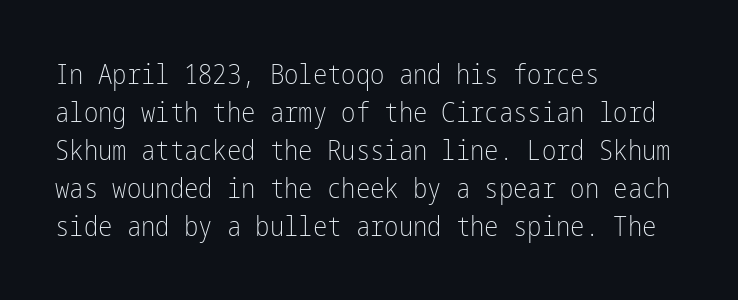
{"italic": "no", "bold": "no", "underline": "no", "align": "left", "line_spacing": "normal", "line_spacing_ratio": 1.41, "letter_spacing": "normal", "letter_spacing_em": 0.0, "glyph_px": 27}
